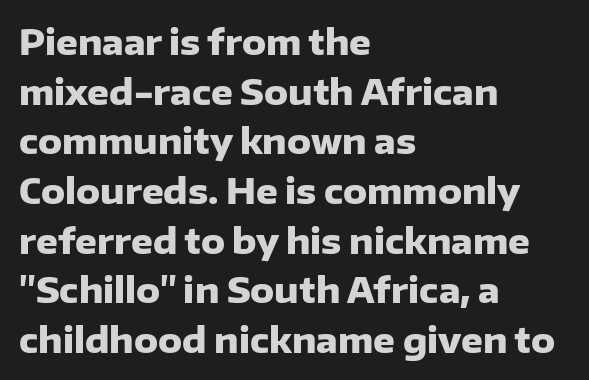
The characters display no serif detailing; their extremities are plain. Do the characters align in a grid? No, the font is proportional. If you measured baseline to baseline, you'd find a middling distance. Underlining? Definitely not there. Characters follow at the spacing the type designer built in. In CSS terms this would be text-align: left.
